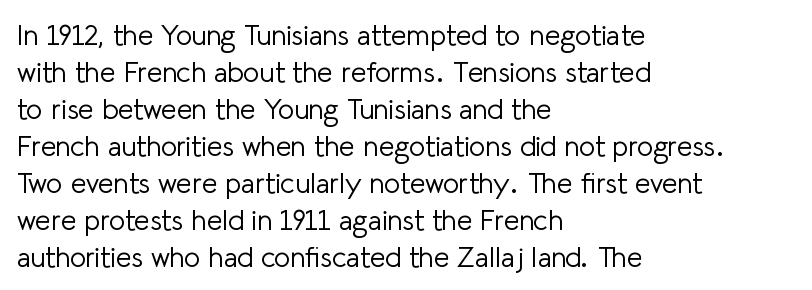
Descenders are the only things crossing below the line. The setting favours the left margin, as ordinary paragraphs usually do. The strokes are not fattened; the text isn't bold. Inter-character spacing is left at the font's built-in metrics.
